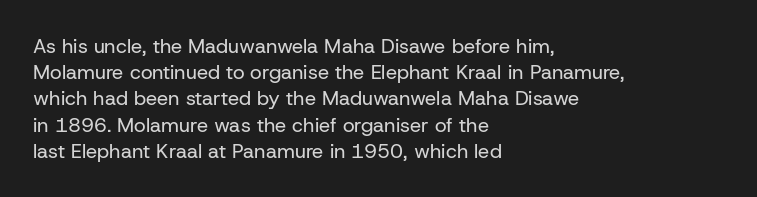
Q: Is the text bold? A: No.
Q: Is the text italic (slanted)? A: No, it is upright.
Q: Is the text underlined? A: No.
Q: How is the paragraph aligned? A: Left-aligned.
Q: Is the spacing between letters normal or unusually wide? A: Normal.
Q: Is the spacing between lines tight, normal or loose? A: Normal.
